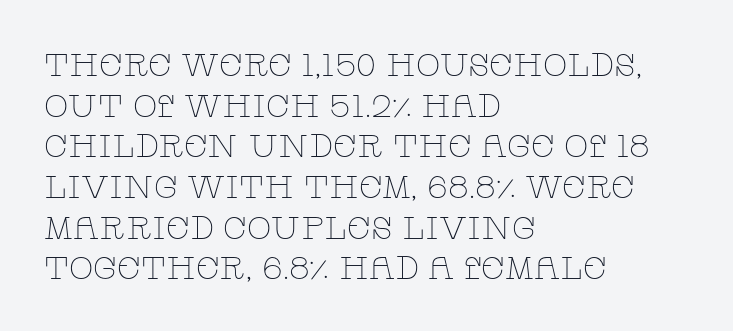
Ascenders rise straight up at ninety degrees. The passage shown has conventional tracking throughout. Successive baselines arrive at the customary interval. On a weight scale, this lands at 450 or below. This rendering features lettering with no underline.
